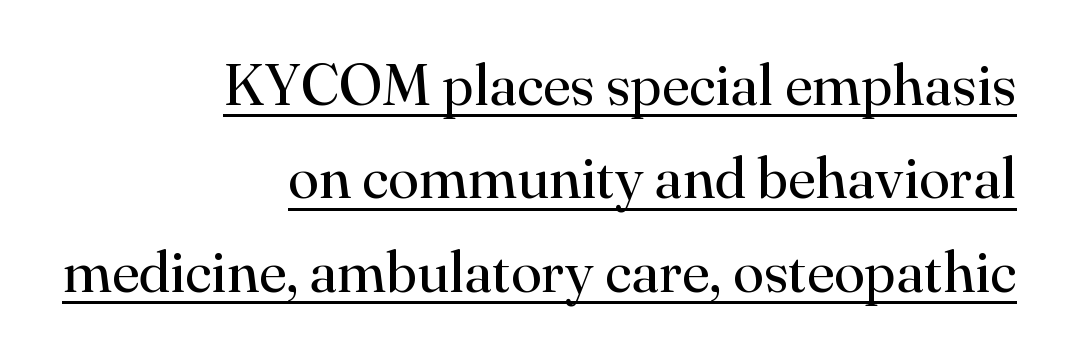
Q: Is the text bold? A: No.
Q: Is the text italic (slanted)? A: No, it is upright.
Q: Is the typeface a serif or a sans-serif typeface? A: Serif.
Q: Is the text underlined? A: Yes.
Q: How is the paragraph aligned? A: Right-aligned.
Q: Is the spacing between letters normal or unusually wide? A: Normal.
Q: Is the spacing between lines tight, normal or loose? A: Normal.
Q: Width (condensed, normal, or wide)? A: Normal.
Q: Stroke contrast? A: High.
Q: x-height? A: Small.
Q: Monospaced? A: No.
